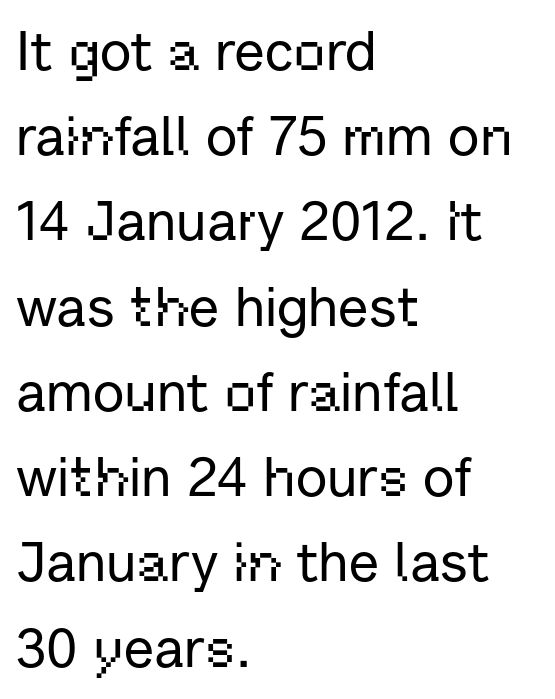
The image shows 55 px sans-serif type, upright; set left-aligned, normal line spacing (1.55x), normal letter spacing, not underlined; low stroke contrast and a medium x-height.
